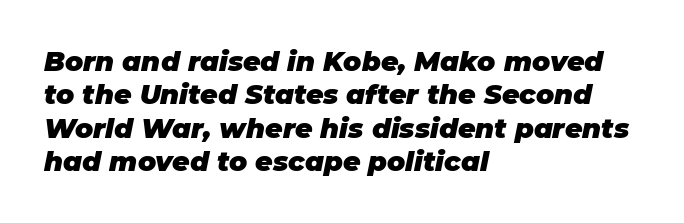
The passage shown leans; its letterforms are oblique. Where is the straight margin? On the left. Default kerning and tracking; the words read as compact shapes. A full-strength bold gives these letters their thick strokes.
